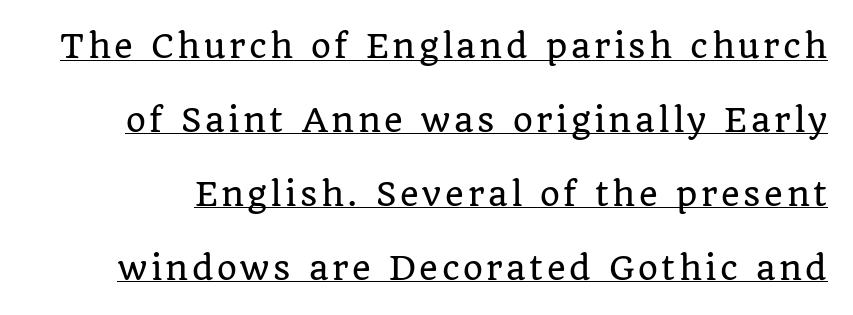
The image shows 32 px serif type, upright; set loose line spacing (2.31x), underlined; low stroke contrast and a large x-height.
